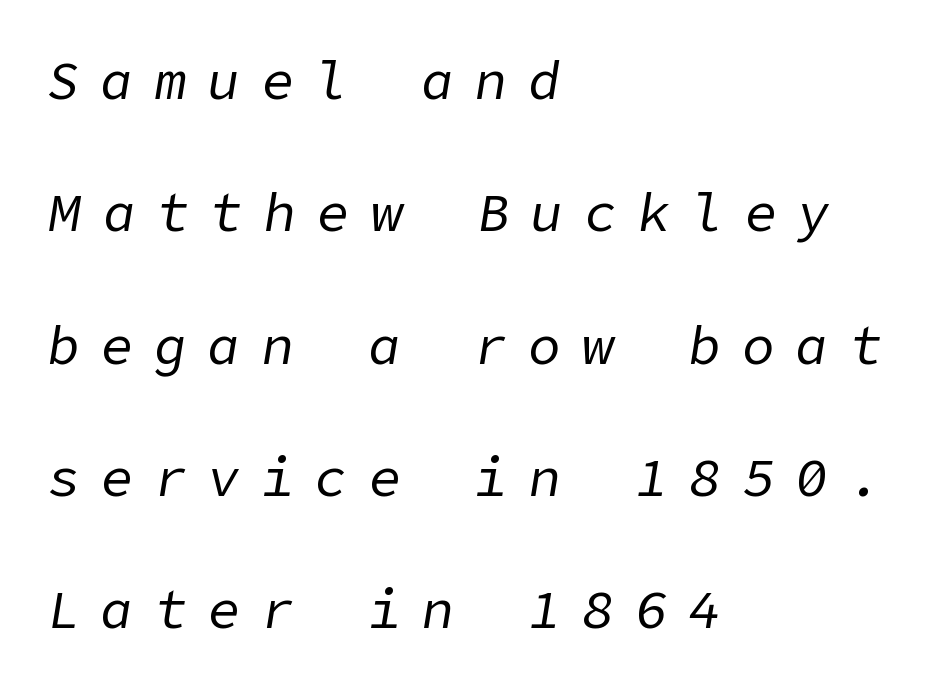
{"italic": "yes", "lean": "right", "slant_degrees": 9, "bold": "no", "weight": "regular", "width": "normal", "stroke_contrast": "low", "x_height": "medium", "underline": "no", "align": "left", "line_spacing": "loose", "line_spacing_ratio": 2.45, "letter_spacing": "wide", "letter_spacing_em": 0.39, "glyph_px": 54}
